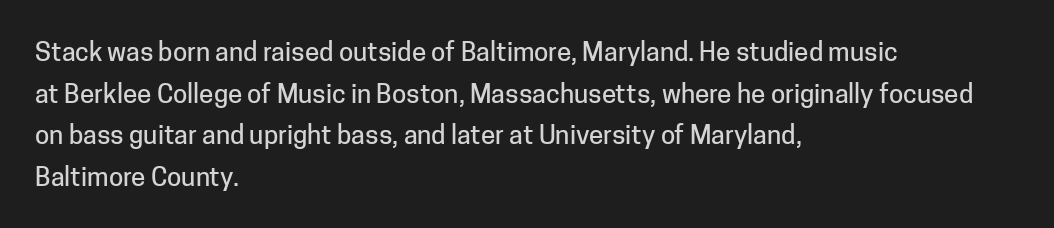
The image shows 26 px text type, upright; set left-aligned, normal line spacing (1.6x), normal letter spacing, not underlined.
